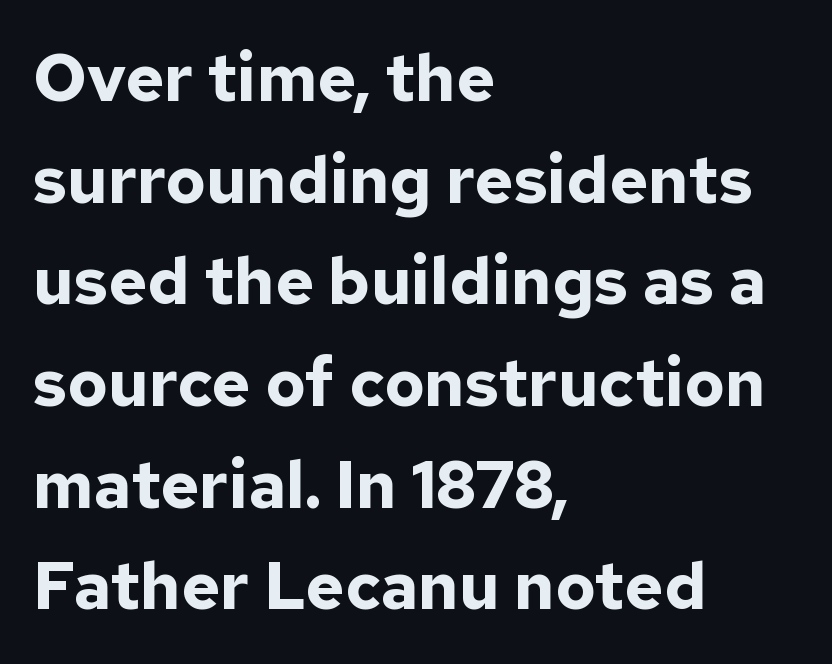
Q: Is the text bold? A: Yes.
Q: Is the text italic (slanted)? A: No, it is upright.
Q: Is the typeface a serif or a sans-serif typeface? A: Sans-serif.
Q: Is the text underlined? A: No.
Q: How is the paragraph aligned? A: Left-aligned.
Q: Is the spacing between letters normal or unusually wide? A: Normal.
Q: Is the spacing between lines tight, normal or loose? A: Normal.
Q: Width (condensed, normal, or wide)? A: Normal.
Q: Stroke contrast? A: Low.
Q: x-height? A: Medium.
Q: Monospaced? A: No.
